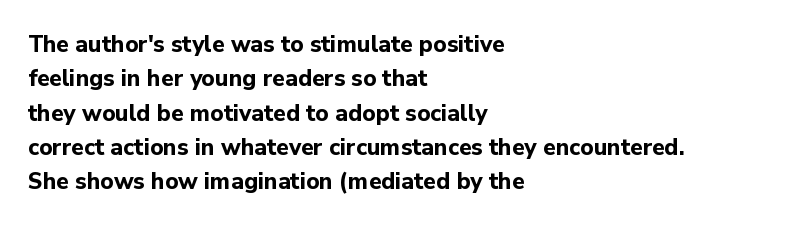
Q: Is the text bold? A: Yes.
Q: Is the text italic (slanted)? A: No, it is upright.
Q: Is the text underlined? A: No.
Q: How is the paragraph aligned? A: Left-aligned.
Q: Is the spacing between letters normal or unusually wide? A: Normal.
Q: Is the spacing between lines tight, normal or loose? A: Normal.
